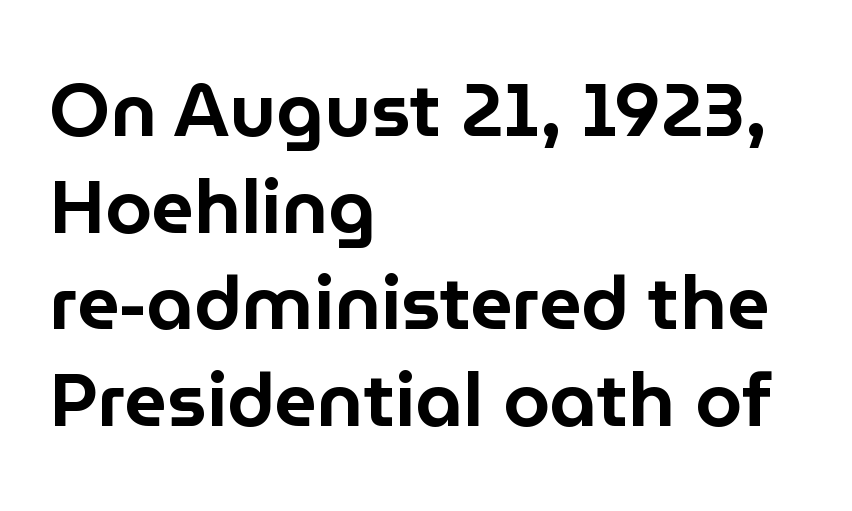
The text was rendered using a sans face with plain stroke endings. Horizontal alignment here is leftward, the default for most running prose. The vertical gap from one line to the next is medium. This rendering features lettering with no underline. The rendering uses natural spacing where letterforms have individual widths. This is the regular roman posture of the typeface.
